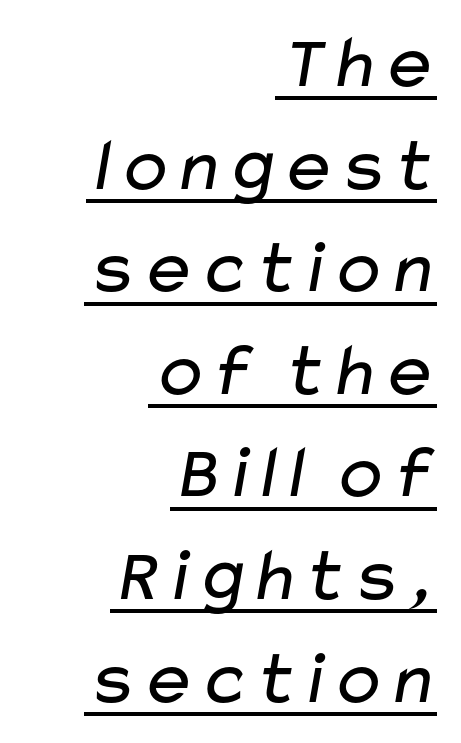
{"serif": "no", "bold": "no", "weight": "regular", "width": "wide", "stroke_contrast": "low", "x_height": "medium", "monospaced": "no", "underline": "yes", "align": "right", "line_spacing": "normal", "line_spacing_ratio": 1.35, "letter_spacing": "normal", "letter_spacing_em": 0.0, "glyph_px": 76}
